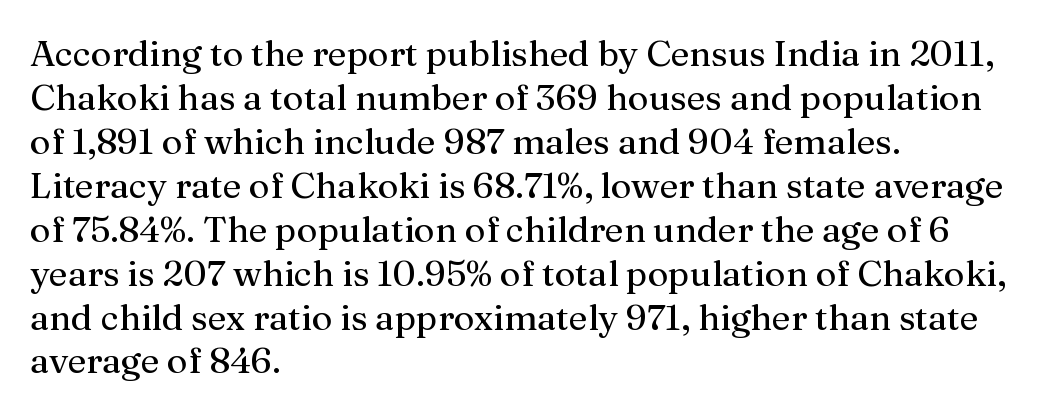
Q: Is the text bold? A: No.
Q: Is the text italic (slanted)? A: No, it is upright.
Q: Is the typeface a serif or a sans-serif typeface? A: Serif.
Q: Is the text underlined? A: No.
Q: How is the paragraph aligned? A: Left-aligned.
Q: Is the spacing between letters normal or unusually wide? A: Normal.
Q: Width (condensed, normal, or wide)? A: Normal.
Q: Stroke contrast? A: Medium.
Q: x-height? A: Medium.
Q: Monospaced? A: No.
